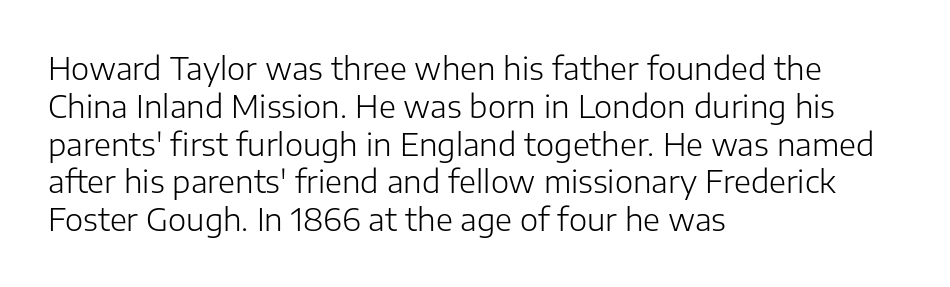
A quiet, ordinary-to-light weight characterises the typeface. The rendering shows plain stroke endings on the letterforms — a sans-serif design. No extra tracking has been applied to these lines. Letters rest on an invisible, unmarked baseline. The passage shown is typed in a proportional face where columns would drift. The lettering holds an erect, upright posture throughout.
